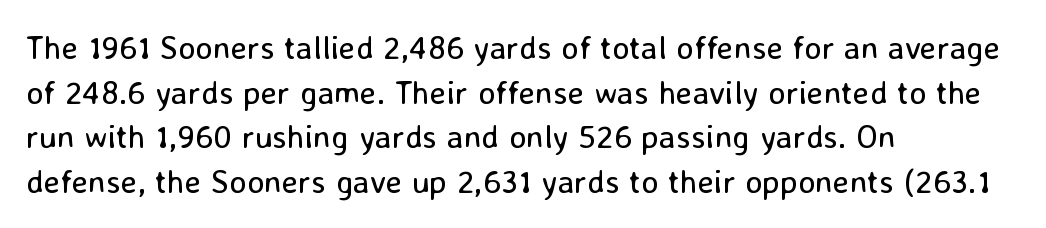
{"serif": "no", "italic": "no", "bold": "no", "weight": "regular", "width": "normal", "stroke_contrast": "low", "x_height": "medium", "monospaced": "no", "underline": "no", "align": "left", "line_spacing": "normal", "line_spacing_ratio": 1.35, "letter_spacing": "normal", "letter_spacing_em": 0.0, "glyph_px": 33}
